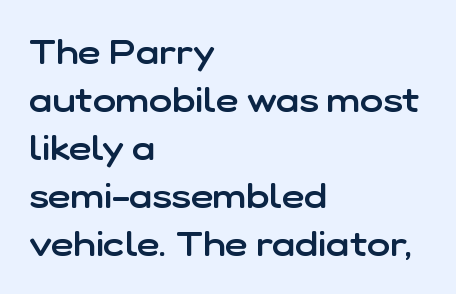
The image shows 35 px semibold sans-serif type, upright; set left-aligned, normal line spacing (1.37x), normal letter spacing, not underlined; low stroke contrast and a medium x-height.
